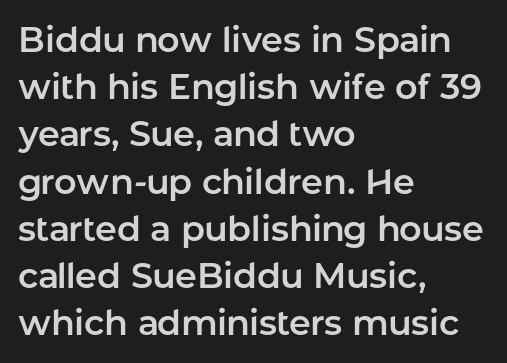
The image shows 35 px sans-serif type, upright; set left-aligned, normal line spacing (1.35x), normal letter spacing, not underlined; low stroke contrast and a medium x-height.
